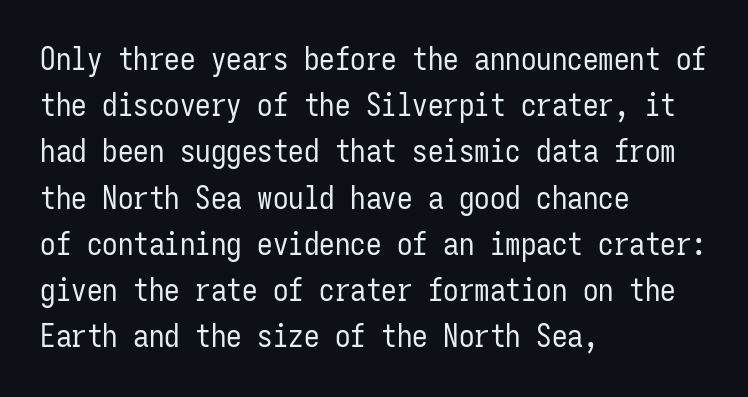
{"serif": "no", "italic": "no", "bold": "no", "weight": "regular", "width": "condensed", "stroke_contrast": "low", "x_height": "medium", "monospaced": "yes", "underline": "no", "align": "left", "line_spacing": "normal", "line_spacing_ratio": 1.49, "letter_spacing": "normal", "letter_spacing_em": 0.0, "glyph_px": 31}
